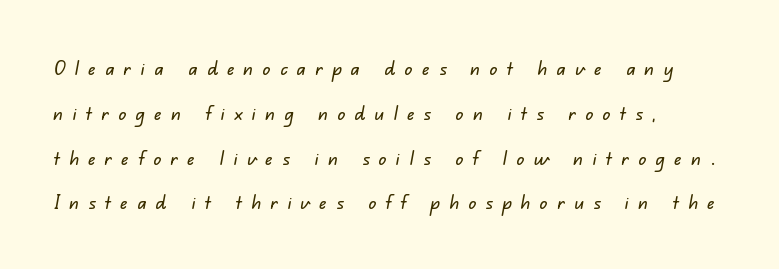
Here the glyphs are tracked loosely, breaking word shapes into spaced letters. Descender tails drop into unmarked territory. Interline gaps are noticeably wide in this sample.
